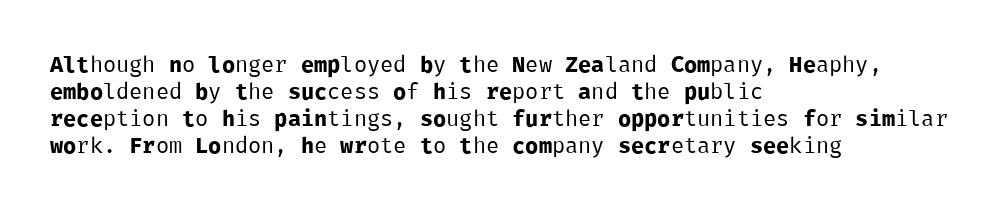
Beneath every word, the page is bare. The lettering holds an erect, upright posture throughout. Caption: face not bold, strokes unweighted. The gaps between neighbouring characters are ordinary and unremarkable.
